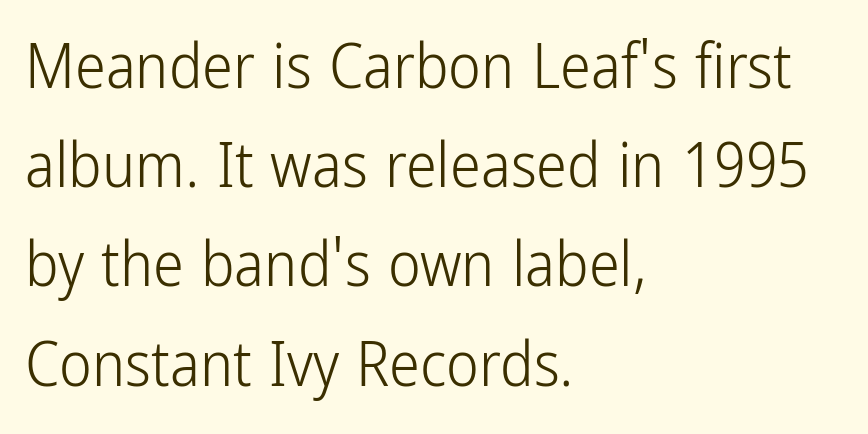
Q: Is the text bold? A: No.
Q: Is the text italic (slanted)? A: No, it is upright.
Q: Is the typeface a serif or a sans-serif typeface? A: Sans-serif.
Q: Is the text underlined? A: No.
Q: How is the paragraph aligned? A: Left-aligned.
Q: Is the spacing between letters normal or unusually wide? A: Normal.
Q: Is the spacing between lines tight, normal or loose? A: Normal.
Q: Width (condensed, normal, or wide)? A: Condensed.
Q: Stroke contrast? A: Low.
Q: x-height? A: Medium.
Q: Monospaced? A: No.
